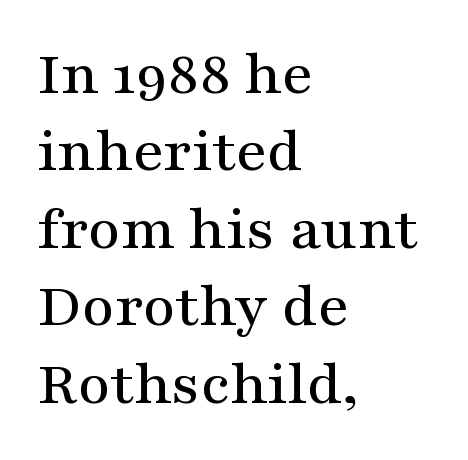
{"serif": "yes", "italic": "no", "width": "wide", "stroke_contrast": "medium", "x_height": "medium", "monospaced": "no", "underline": "no", "align": "left", "line_spacing_ratio": 1.23, "letter_spacing": "normal", "letter_spacing_em": 0.0, "glyph_px": 63}
